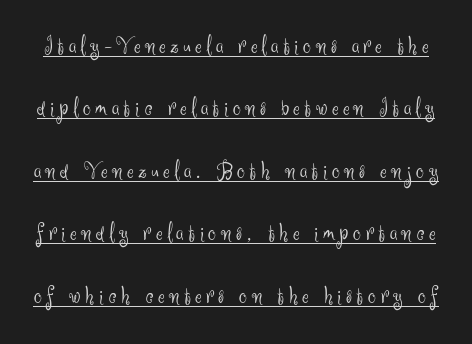
Q: Is the text bold? A: No.
Q: Is the text italic (slanted)? A: No, it is upright.
Q: Is the text underlined? A: Yes.
Q: Is the spacing between lines tight, normal or loose? A: Loose.
